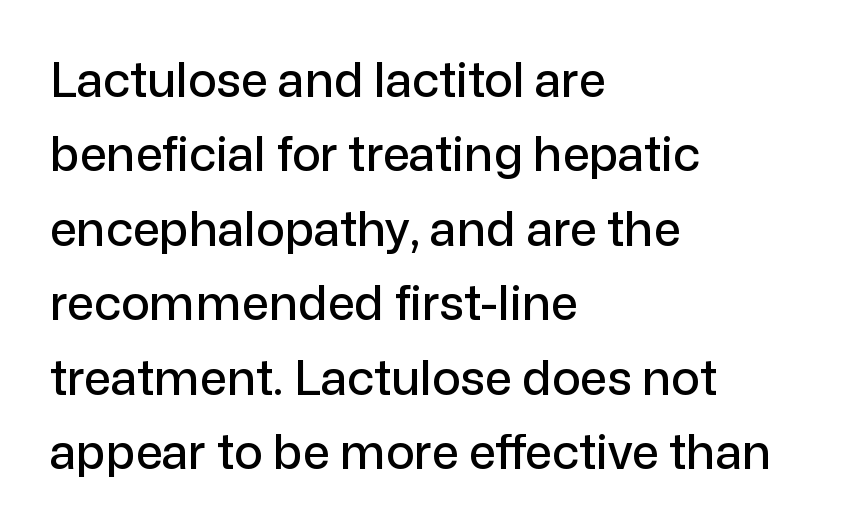
Q: Is the text italic (slanted)? A: No, it is upright.
Q: Is the typeface a serif or a sans-serif typeface? A: Sans-serif.
Q: Is the text underlined? A: No.
Q: How is the paragraph aligned? A: Left-aligned.
Q: Is the spacing between letters normal or unusually wide? A: Normal.
Q: Is the spacing between lines tight, normal or loose? A: Normal.
Q: Width (condensed, normal, or wide)? A: Normal.
Q: Stroke contrast? A: Low.
Q: x-height? A: Medium.
Q: Monospaced? A: No.
